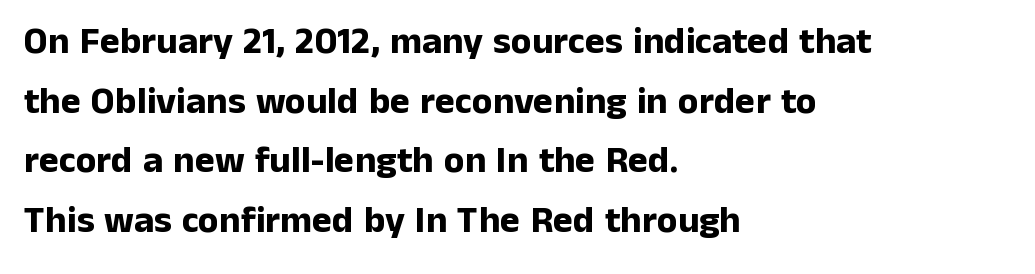
Q: Is the text bold? A: Yes.
Q: Is the text italic (slanted)? A: No, it is upright.
Q: Is the typeface a serif or a sans-serif typeface? A: Sans-serif.
Q: Is the text underlined? A: No.
Q: How is the paragraph aligned? A: Left-aligned.
Q: Is the spacing between letters normal or unusually wide? A: Normal.
Q: Is the spacing between lines tight, normal or loose? A: Normal.
Q: Width (condensed, normal, or wide)? A: Normal.
Q: Stroke contrast? A: Low.
Q: x-height? A: Medium.
Q: Monospaced? A: No.
